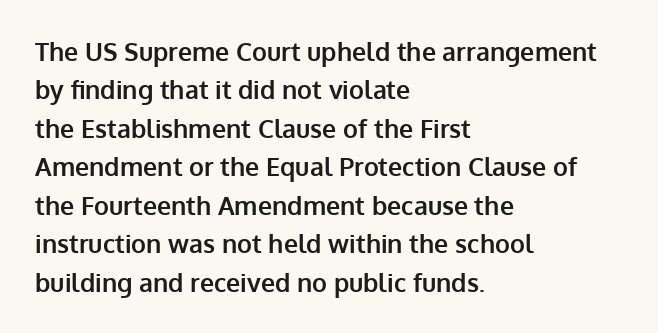
Here the glyphs are tracked normally, forming tight word shapes. Does the weight exceed regular? Yes, all the way to bold. The text block is weighted toward the left margin, trailing off unevenly rightward. Style check: upright. Notice how descenders clear the ascenders below comfortably — that's standard leading. Glance below the letters and you will spot only blank space.
